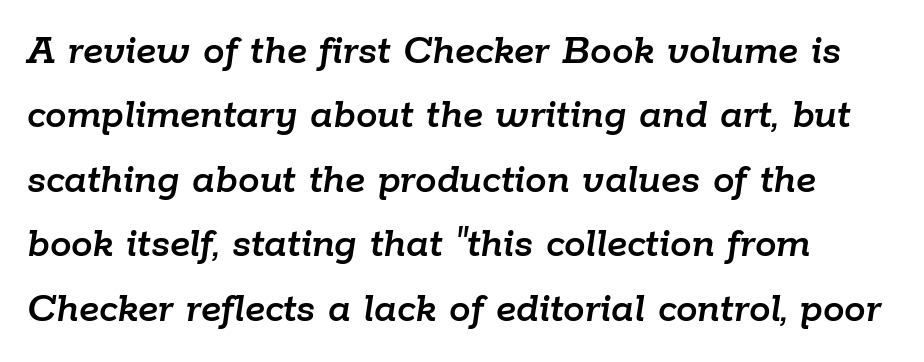
{"italic": "yes", "lean": "right", "slant_degrees": 9, "width": "normal", "stroke_contrast": "low", "x_height": "medium", "monospaced": "no", "underline": "no", "line_spacing": "normal", "line_spacing_ratio": 1.5, "letter_spacing": "normal", "letter_spacing_em": 0.0, "glyph_px": 43}
